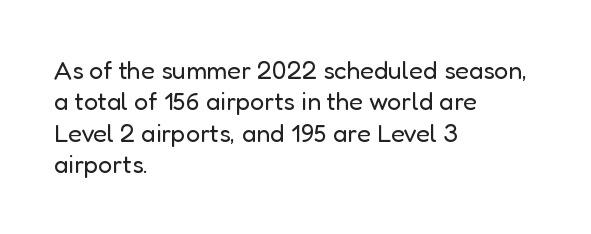
{"italic": "no", "bold": "no", "underline": "no", "align": "left", "line_spacing": "normal", "line_spacing_ratio": 1.26, "letter_spacing": "normal", "letter_spacing_em": 0.0, "glyph_px": 25}
